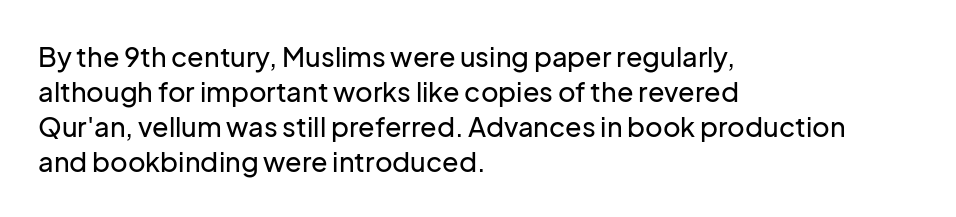
Q: Is the text italic (slanted)? A: No, it is upright.
Q: Is the text underlined? A: No.
Q: How is the paragraph aligned? A: Left-aligned.
Q: Is the spacing between letters normal or unusually wide? A: Normal.
Q: Is the spacing between lines tight, normal or loose? A: Normal.
